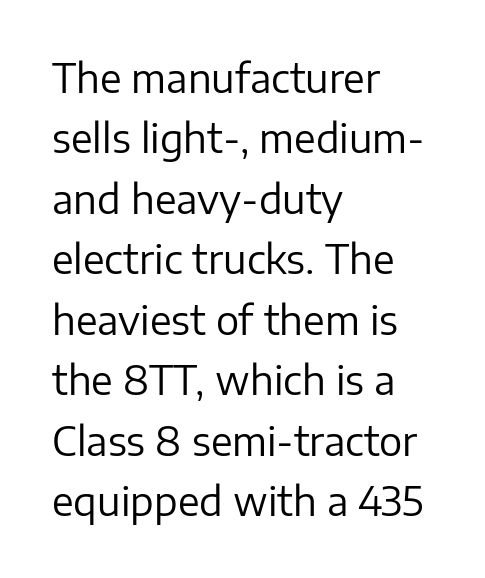
The space between consecutive lines is moderate. Serif or sans? Sans — the stroke terminals are bare. Stems here are at most as thick as an everyday book face. The foot of each line stays bare and open.
